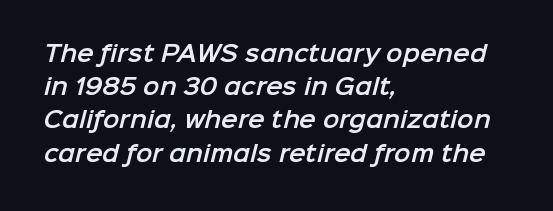
The image shows 22 px text type; set left-aligned, normal line spacing (1.51x), normal letter spacing, not underlined.
